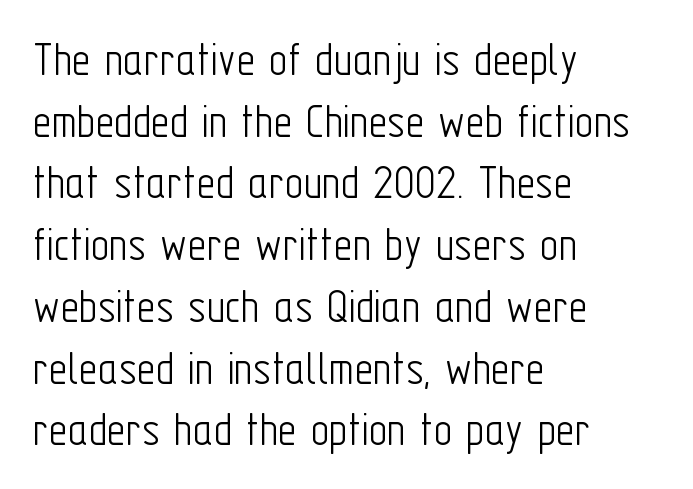
Q: Is the text bold? A: No.
Q: Is the text italic (slanted)? A: No, it is upright.
Q: Is the typeface a serif or a sans-serif typeface? A: Sans-serif.
Q: Is the text underlined? A: No.
Q: How is the paragraph aligned? A: Left-aligned.
Q: Is the spacing between letters normal or unusually wide? A: Normal.
Q: Width (condensed, normal, or wide)? A: Condensed.
Q: Stroke contrast? A: Low.
Q: x-height? A: Medium.
Q: Monospaced? A: No.
